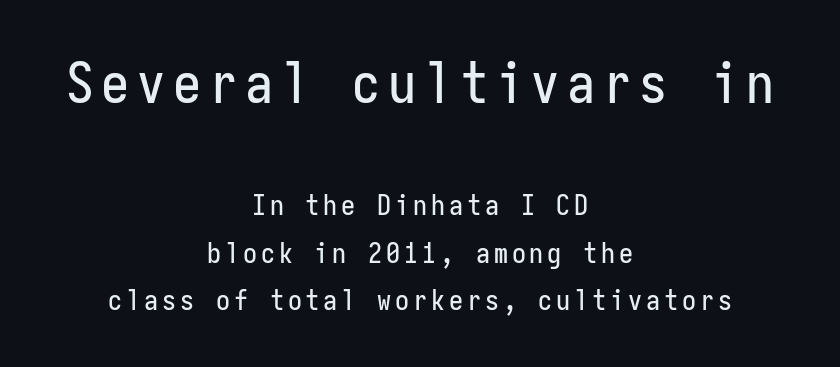
{"serif": "no", "italic": "no", "width": "condensed", "stroke_contrast": "low", "x_height": "medium", "monospaced": "yes", "underline": "no", "align": "center", "line_spacing": "normal", "line_spacing_ratio": 1.69, "larger_block": "first", "size_ratio": 2.0, "glyph_px": 56}
